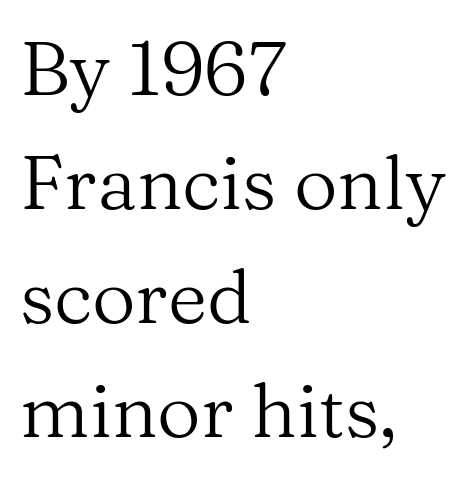
Q: Is the text bold? A: No.
Q: Is the text italic (slanted)? A: No, it is upright.
Q: Is the typeface a serif or a sans-serif typeface? A: Serif.
Q: Is the text underlined? A: No.
Q: How is the paragraph aligned? A: Left-aligned.
Q: Is the spacing between letters normal or unusually wide? A: Normal.
Q: Is the spacing between lines tight, normal or loose? A: Normal.
Q: Width (condensed, normal, or wide)? A: Normal.
Q: Stroke contrast? A: Medium.
Q: x-height? A: Medium.
Q: Monospaced? A: No.
